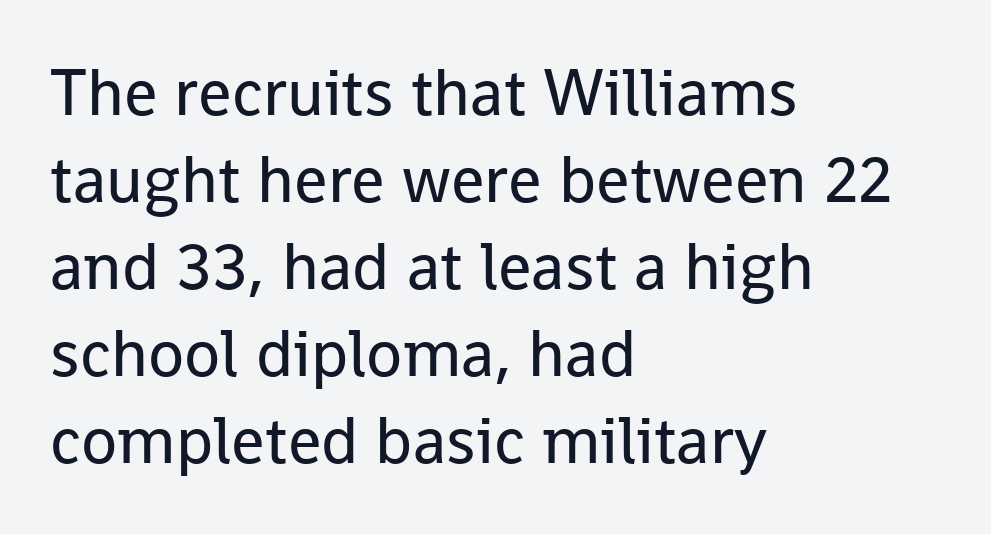
The image shows 66 px regular-weight sans-serif type, upright; set left-aligned, normal line spacing (1.32x), normal letter spacing, not underlined; low stroke contrast and a medium x-height.
